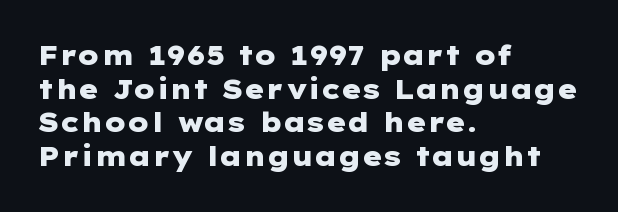
The image shows 27 px bold type, upright; set left-aligned, normal line spacing (1.25x), normal letter spacing, not underlined.
